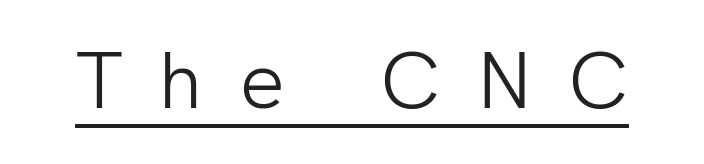
The image shows 80 px light sans-serif type, upright; set unusually wide letter spacing (+0.46 em), underlined; low stroke contrast and a medium x-height.
